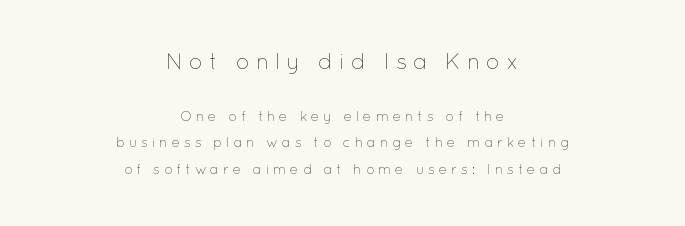
The image shows 22 px text type, upright; set centered, line spacing 1.88x, unusually wide letter spacing (+0.27 em), not underlined; the first (top) block is 1.57x larger.
